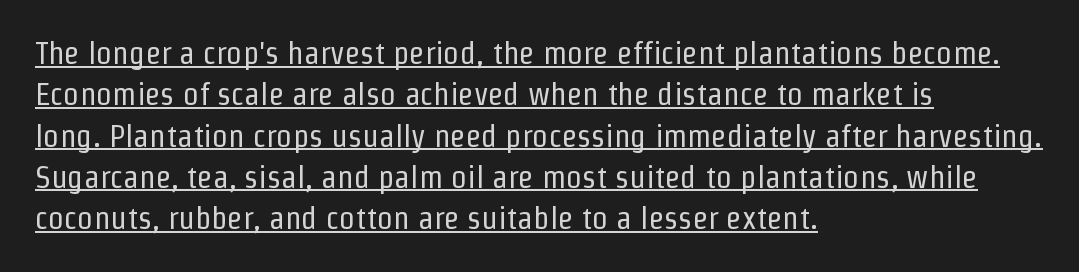
Q: Is the text bold? A: No.
Q: Is the text italic (slanted)? A: No, it is upright.
Q: Is the typeface a serif or a sans-serif typeface? A: Sans-serif.
Q: Is the text underlined? A: Yes.
Q: How is the paragraph aligned? A: Left-aligned.
Q: Is the spacing between letters normal or unusually wide? A: Normal.
Q: Is the spacing between lines tight, normal or loose? A: Normal.
Q: Width (condensed, normal, or wide)? A: Condensed.
Q: Stroke contrast? A: Low.
Q: x-height? A: Medium.
Q: Monospaced? A: No.
